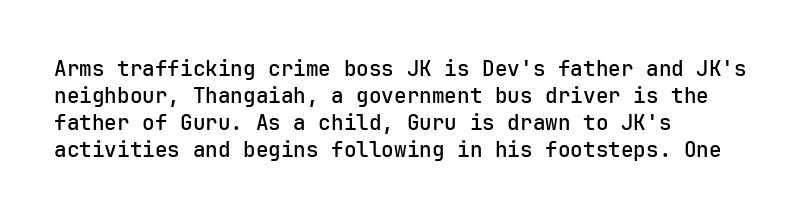
{"italic": "no", "bold": "semi", "underline": "no", "align": "left", "line_spacing": "normal", "line_spacing_ratio": 1.29, "letter_spacing": "normal", "letter_spacing_em": 0.0, "glyph_px": 21}
